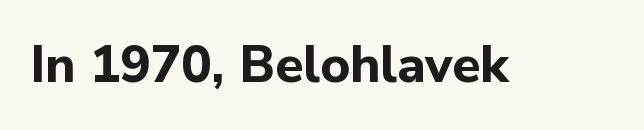
Q: Is the text bold? A: Yes.
Q: Is the text italic (slanted)? A: No, it is upright.
Q: Is the typeface a serif or a sans-serif typeface? A: Sans-serif.
Q: Is the text underlined? A: No.
Q: Is the spacing between letters normal or unusually wide? A: Normal.
Q: Width (condensed, normal, or wide)? A: Normal.
Q: Stroke contrast? A: Low.
Q: x-height? A: Medium.
Q: Monospaced? A: No.
